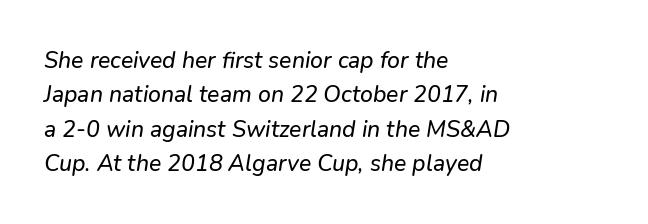
The image shows 23 px text type, italic (leaning right); set left-aligned, normal line spacing (1.49x), normal letter spacing, not underlined.
